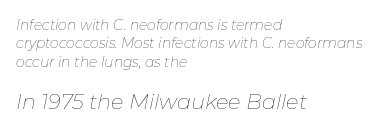
The image shows 21 px text type, italic (leaning right); set left-aligned, normal line spacing (1.31x), normal letter spacing, not underlined; the second (bottom) block is 1.5x larger.
